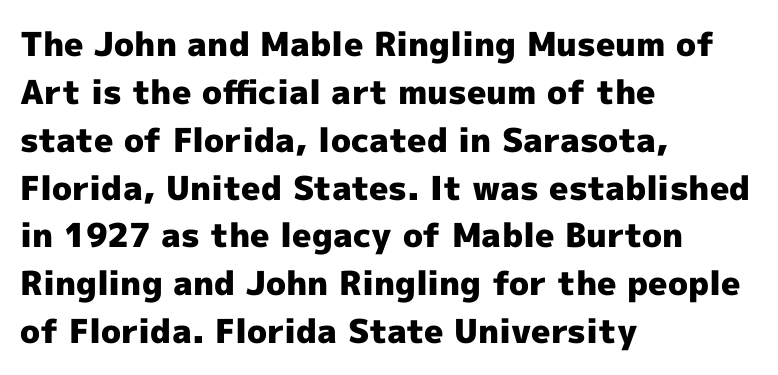
{"serif": "no", "italic": "no", "bold": "yes", "weight": "heavy", "width": "normal", "x_height": "medium", "monospaced": "no", "underline": "no", "align": "left", "line_spacing": "normal", "line_spacing_ratio": 1.45, "letter_spacing": "normal", "letter_spacing_em": 0.0, "glyph_px": 33}
